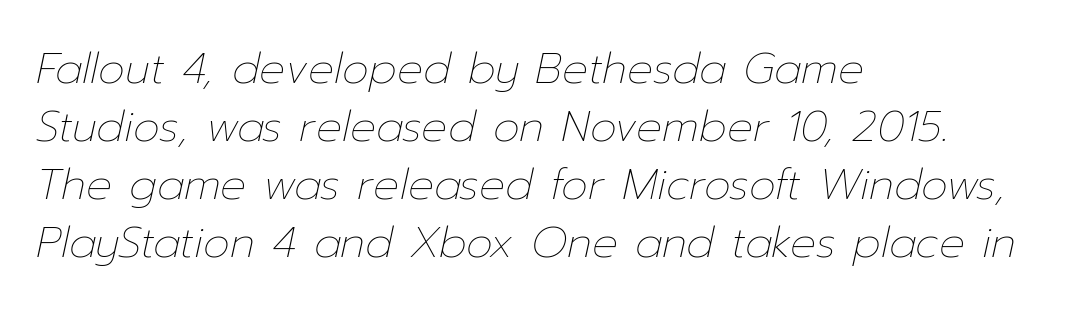
The image shows 43 px thin type, italic (leaning right); set left-aligned, normal line spacing (1.35x), normal letter spacing, not underlined; low stroke contrast and a medium x-height.
